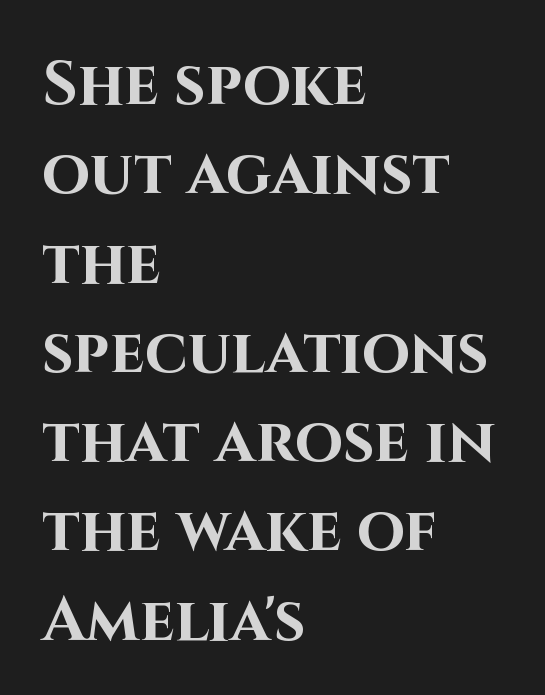
{"serif": "no", "italic": "no", "bold": "yes", "weight": "bold", "width": "normal", "stroke_contrast": "high", "x_height": "large", "monospaced": "no", "underline": "no", "align": "left", "line_spacing": "normal", "line_spacing_ratio": 1.44, "letter_spacing": "normal", "letter_spacing_em": 0.0, "glyph_px": 62}
